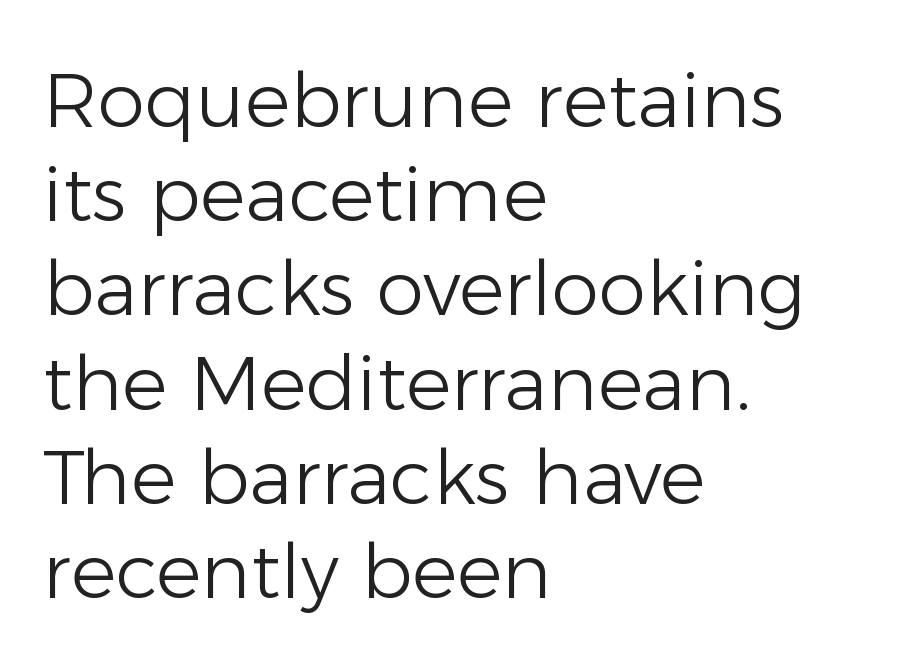
The image shows 76 px light sans-serif type, upright; set left-aligned, line spacing 1.24x, normal letter spacing, not underlined; low stroke contrast and a medium x-height.
